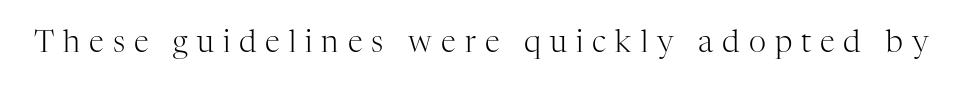
Q: Is the text bold? A: No.
Q: Is the text italic (slanted)? A: No, it is upright.
Q: Is the typeface a serif or a sans-serif typeface? A: Serif.
Q: Is the text underlined? A: No.
Q: Is the spacing between letters normal or unusually wide? A: Unusually wide.
Q: Width (condensed, normal, or wide)? A: Normal.
Q: Stroke contrast? A: High.
Q: x-height? A: Medium.
Q: Monospaced? A: No.
